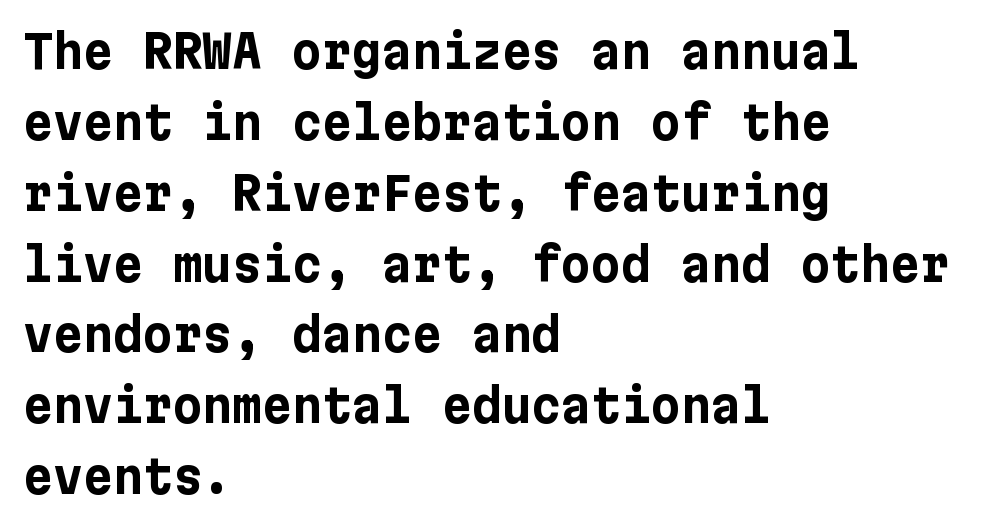
Q: Is the text bold? A: Yes.
Q: Is the text italic (slanted)? A: No, it is upright.
Q: Is the typeface a serif or a sans-serif typeface? A: Sans-serif.
Q: Is the text underlined? A: No.
Q: How is the paragraph aligned? A: Left-aligned.
Q: Is the spacing between letters normal or unusually wide? A: Normal.
Q: Is the spacing between lines tight, normal or loose? A: Normal.
Q: Width (condensed, normal, or wide)? A: Normal.
Q: Stroke contrast? A: Low.
Q: x-height? A: Medium.
